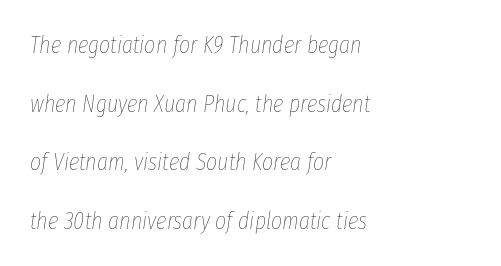
The image shows 24 px text type, italic (leaning right); set left-aligned, loose line spacing (2.44x), normal letter spacing, not underlined.
